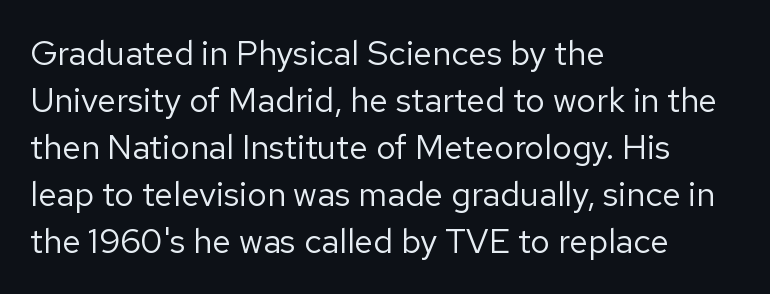
{"serif": "no", "italic": "no", "bold": "no", "weight": "regular", "width": "normal", "stroke_contrast": "low", "x_height": "medium", "monospaced": "no", "underline": "no", "align": "left", "line_spacing": "normal", "line_spacing_ratio": 1.38, "letter_spacing": "normal", "letter_spacing_em": 0.0, "glyph_px": 34}
